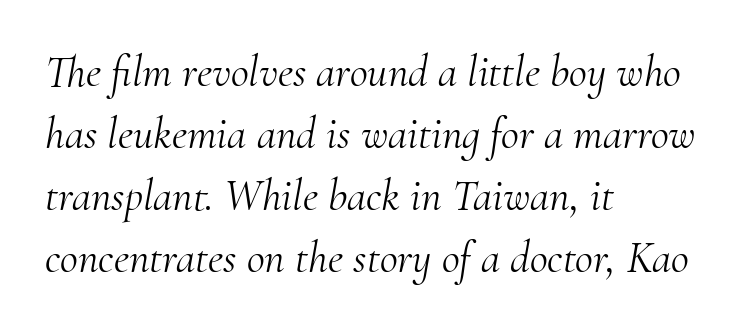
Q: Is the text bold? A: No.
Q: Is the text italic (slanted)? A: Yes, it leans right by about 10 degrees.
Q: Is the typeface a serif or a sans-serif typeface? A: Serif.
Q: Is the text underlined? A: No.
Q: How is the paragraph aligned? A: Left-aligned.
Q: Is the spacing between letters normal or unusually wide? A: Normal.
Q: Is the spacing between lines tight, normal or loose? A: Normal.
Q: Width (condensed, normal, or wide)? A: Normal.
Q: Stroke contrast? A: Medium.
Q: x-height? A: Small.
Q: Monospaced? A: No.
